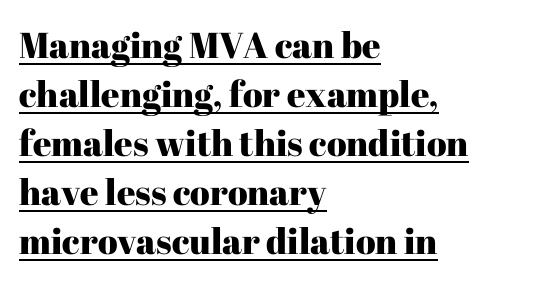
{"serif": "yes", "italic": "no", "width": "normal", "stroke_contrast": "high", "x_height": "medium", "monospaced": "no", "underline": "yes", "align": "left", "line_spacing": "normal", "line_spacing_ratio": 1.36, "letter_spacing": "normal", "letter_spacing_em": 0.0, "glyph_px": 36}
